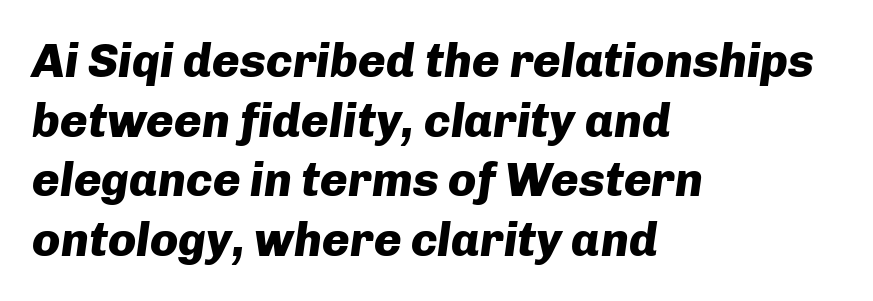
{"italic": "yes", "lean": "right", "slant_degrees": 8, "bold": "yes", "weight": "heavy", "width": "normal", "stroke_contrast": "low", "x_height": "medium", "monospaced": "no", "underline": "no", "align": "left", "line_spacing": "normal", "line_spacing_ratio": 1.27, "letter_spacing": "normal", "letter_spacing_em": 0.0, "glyph_px": 47}
